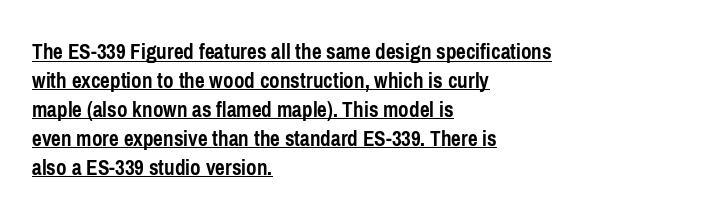
{"italic": "no", "bold": "yes", "underline": "yes", "align": "left", "line_spacing": "normal", "line_spacing_ratio": 1.26, "letter_spacing": "normal", "letter_spacing_em": 0.0, "glyph_px": 23}
